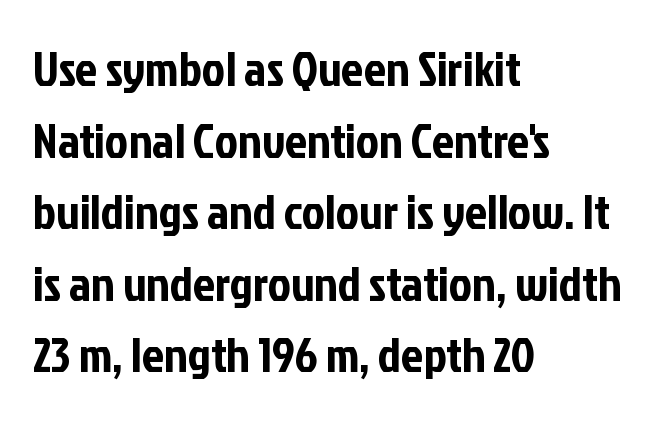
The typesetter chose a ragged-right arrangement here. Rows of type keep a routine distance in the vertical direction. This sample uses an upright cut, with every glyph sitting square on the baseline. Students, note that the glyphs here touch the page at normal intervals. The space directly below the letters is spotless.
